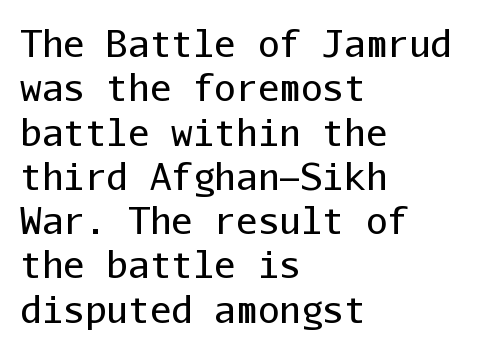
The image shows 36 px regular-weight sans-serif type, upright, monospaced; set left-aligned, line spacing 1.23x, normal letter spacing, not underlined; low stroke contrast and a medium x-height.
